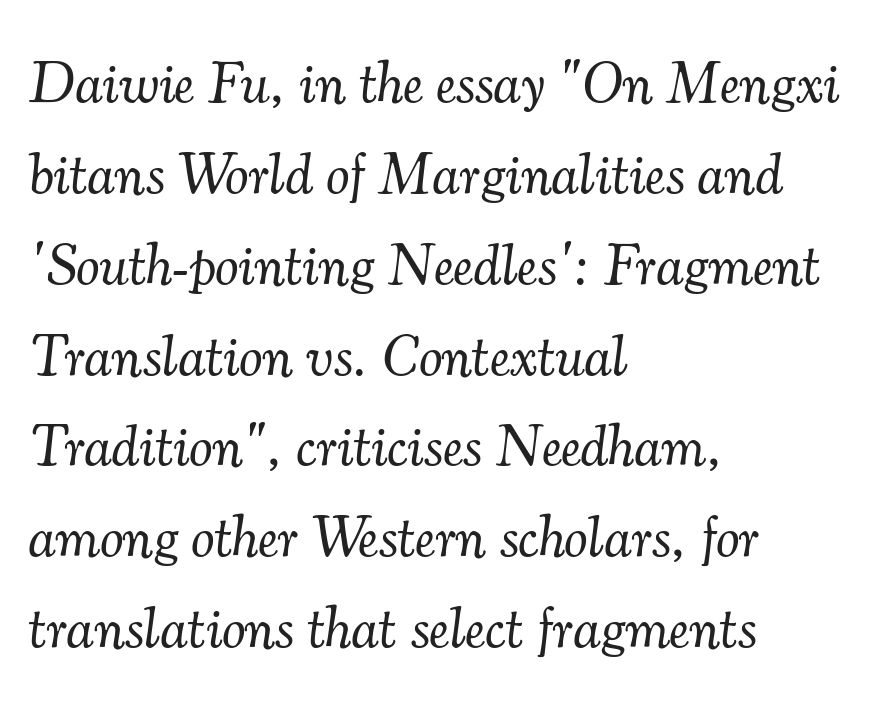
Q: Is the text bold? A: No.
Q: Is the text italic (slanted)? A: Yes, it leans right by about 7 degrees.
Q: Is the typeface a serif or a sans-serif typeface? A: Serif.
Q: Is the text underlined? A: No.
Q: How is the paragraph aligned? A: Left-aligned.
Q: Is the spacing between letters normal or unusually wide? A: Normal.
Q: Is the spacing between lines tight, normal or loose? A: Normal.
Q: Width (condensed, normal, or wide)? A: Normal.
Q: Stroke contrast? A: Medium.
Q: x-height? A: Small.
Q: Monospaced? A: No.
